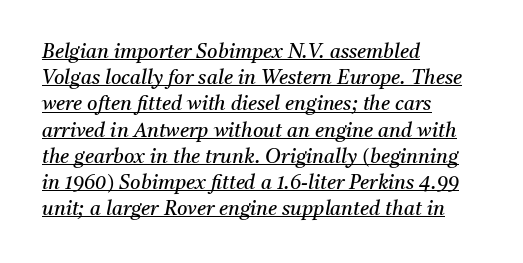
Q: Is the text bold? A: No.
Q: Is the text italic (slanted)? A: Yes, it leans right by about 11 degrees.
Q: Is the text underlined? A: Yes.
Q: How is the paragraph aligned? A: Left-aligned.
Q: Is the spacing between letters normal or unusually wide? A: Normal.
Q: Is the spacing between lines tight, normal or loose? A: Normal.
